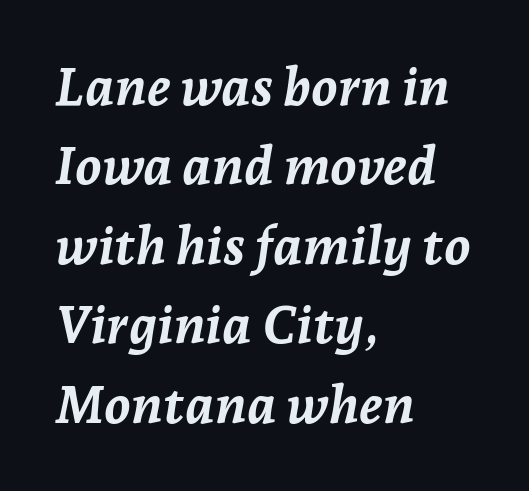
Q: Is the text bold? A: Yes.
Q: Is the text italic (slanted)? A: Yes, it leans right by about 7 degrees.
Q: Is the text underlined? A: No.
Q: How is the paragraph aligned? A: Left-aligned.
Q: Is the spacing between letters normal or unusually wide? A: Normal.
Q: Is the spacing between lines tight, normal or loose? A: Normal.
Q: Width (condensed, normal, or wide)? A: Normal.
Q: Stroke contrast? A: Low.
Q: x-height? A: Medium.
Q: Monospaced? A: No.
